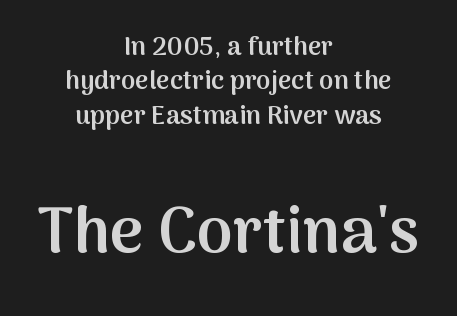
The image shows 65 px semibold sans-serif type, upright; set centered, normal line spacing (1.32x), normal letter spacing, not underlined; the second (bottom) block is 2.5x larger; medium stroke contrast and a medium x-height.
